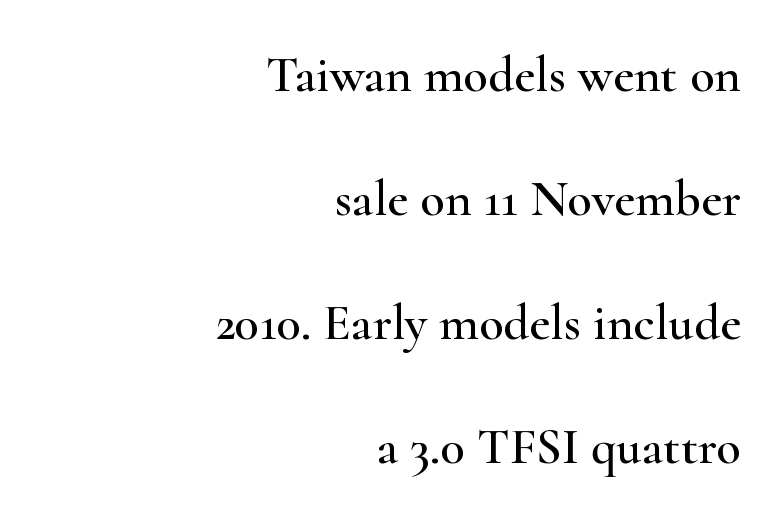
The image shows 51 px wide serif type, upright; set right-aligned, loose line spacing (2.43x), normal letter spacing, not underlined; high stroke contrast and a small x-height.
